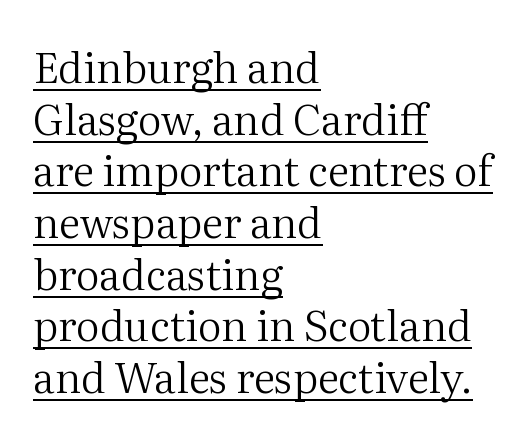
A serif font was chosen for this passage. Nothing heavy about these letters — not bold at all. Character widths vary here, with narrow letters taking less room than wide ones. Which margin do the lines hug? The left one — the right edge is uneven. Posture: vertical. The gaps between neighbouring characters are ordinary and unremarkable.
